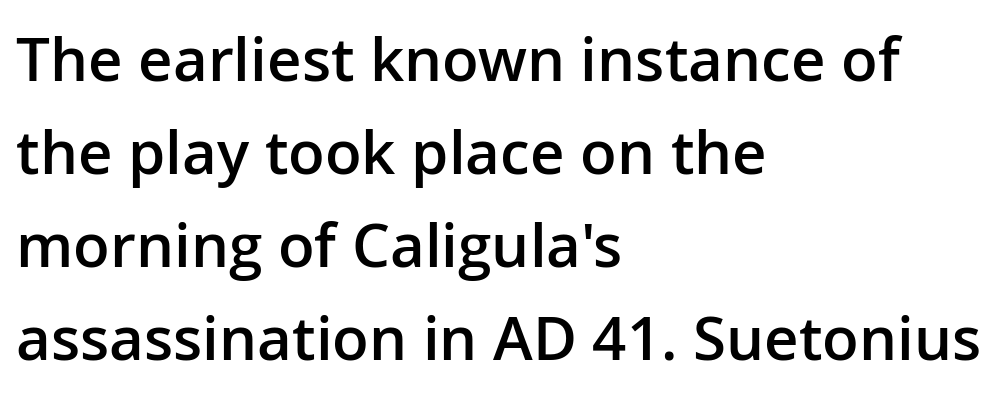
Q: Is the text bold? A: Semi-bold.
Q: Is the text italic (slanted)? A: No, it is upright.
Q: Is the typeface a serif or a sans-serif typeface? A: Sans-serif.
Q: Is the text underlined? A: No.
Q: How is the paragraph aligned? A: Left-aligned.
Q: Is the spacing between letters normal or unusually wide? A: Normal.
Q: Is the spacing between lines tight, normal or loose? A: Normal.
Q: Width (condensed, normal, or wide)? A: Normal.
Q: Stroke contrast? A: Low.
Q: x-height? A: Medium.
Q: Monospaced? A: No.
